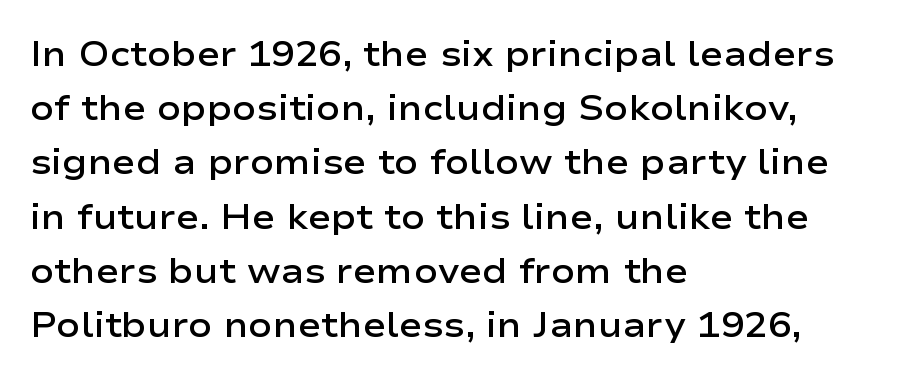
{"serif": "no", "italic": "no", "bold": "semi", "weight": "semibold", "width": "wide", "stroke_contrast": "low", "x_height": "medium", "monospaced": "no", "underline": "no", "align": "left", "line_spacing": "normal", "line_spacing_ratio": 1.55, "letter_spacing": "normal", "letter_spacing_em": 0.0, "glyph_px": 35}
